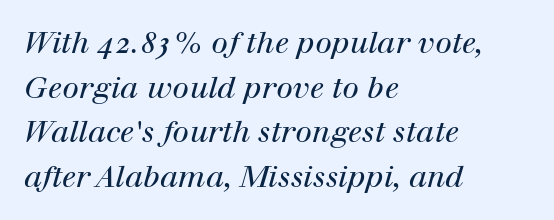
Q: Is the text bold? A: No.
Q: Is the text italic (slanted)? A: Yes, it leans right by about 12 degrees.
Q: Is the typeface a serif or a sans-serif typeface? A: Serif.
Q: Is the text underlined? A: No.
Q: How is the paragraph aligned? A: Left-aligned.
Q: Is the spacing between letters normal or unusually wide? A: Normal.
Q: Is the spacing between lines tight, normal or loose? A: Normal.
Q: Width (condensed, normal, or wide)? A: Normal.
Q: Stroke contrast? A: High.
Q: x-height? A: Medium.
Q: Monospaced? A: No.
